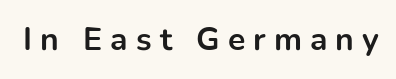
Q: Is the text bold? A: Yes.
Q: Is the text italic (slanted)? A: No, it is upright.
Q: Is the typeface a serif or a sans-serif typeface? A: Sans-serif.
Q: Is the text underlined? A: No.
Q: Is the spacing between letters normal or unusually wide? A: Unusually wide.
Q: Width (condensed, normal, or wide)? A: Normal.
Q: Stroke contrast? A: Low.
Q: x-height? A: Medium.
Q: Monospaced? A: No.
